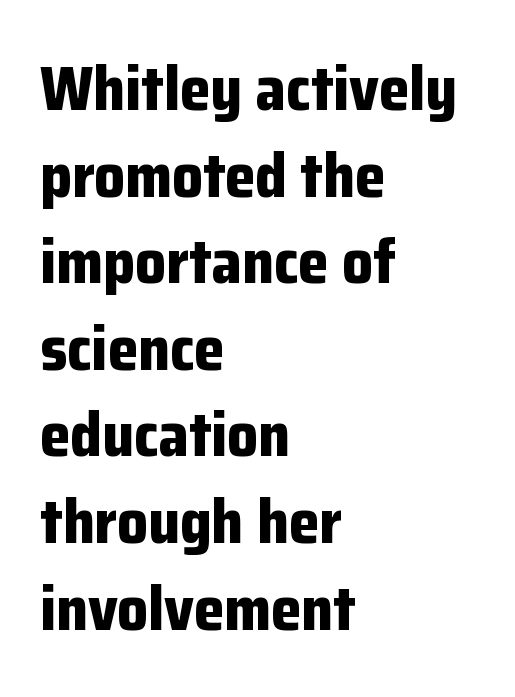
The image shows 61 px bold sans-serif type, upright; set left-aligned, normal line spacing (1.42x), normal letter spacing, not underlined; low stroke contrast and a medium x-height.
